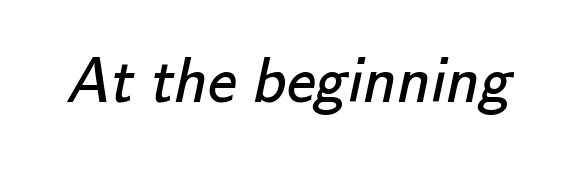
The line texture is even and compact thanks to regular tracking. The weight tops out at a normal text grade. The letters advance in unequal steps, a hallmark of proportional type. Descenders are the only things crossing below the line. Nope, no serifs anywhere on these letters.
